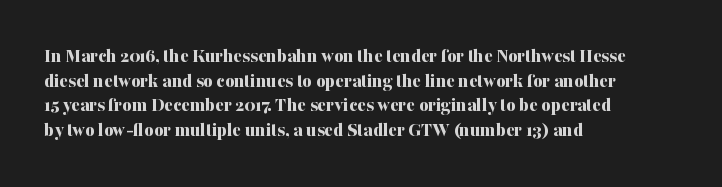
The image shows 20 px bold type, upright; set left-aligned, line spacing 1.23x, normal letter spacing, not underlined.
